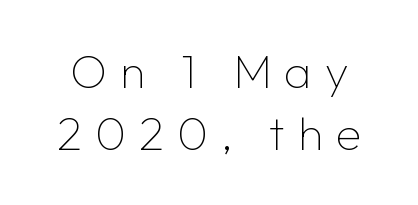
Q: Is the text bold? A: No.
Q: Is the text italic (slanted)? A: No, it is upright.
Q: Is the typeface a serif or a sans-serif typeface? A: Sans-serif.
Q: Is the text underlined? A: No.
Q: Is the spacing between letters normal or unusually wide? A: Unusually wide.
Q: Is the spacing between lines tight, normal or loose? A: Normal.
Q: Width (condensed, normal, or wide)? A: Normal.
Q: Stroke contrast? A: Low.
Q: x-height? A: Medium.
Q: Monospaced? A: No.
